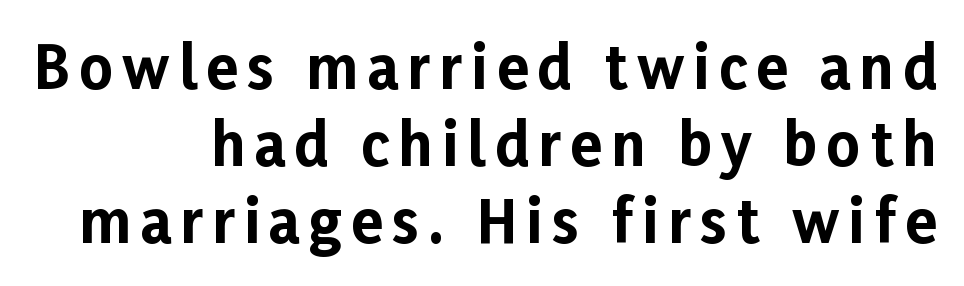
The image shows 58 px bold sans-serif type, upright; set right-aligned, normal line spacing (1.33x), not underlined; low stroke contrast and a medium x-height.
